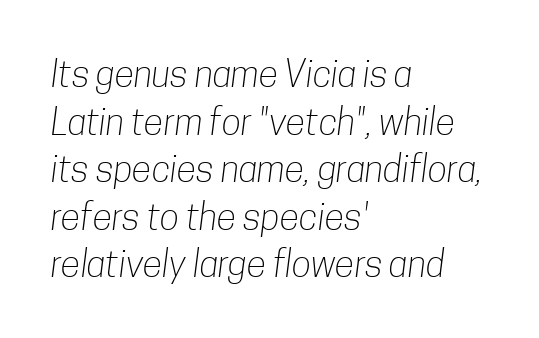
Typeset ragged right — the left edge is the straight one. The designer left line spacing at the default. Stroke terminals: plain, sans-serif. The gaps between neighbouring characters are ordinary and unremarkable. Note the varied advance widths — an 'i' is clearly narrower than an 'm'.
